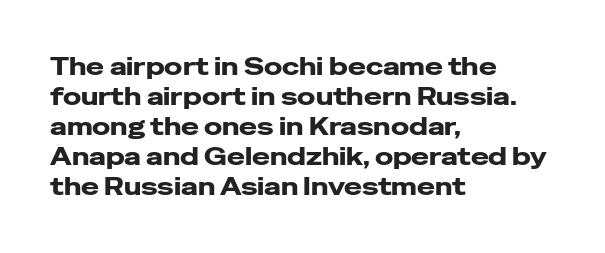
Q: Is the text italic (slanted)? A: No, it is upright.
Q: Is the text underlined? A: No.
Q: How is the paragraph aligned? A: Left-aligned.
Q: Is the spacing between letters normal or unusually wide? A: Normal.
Q: Is the spacing between lines tight, normal or loose? A: Normal.
